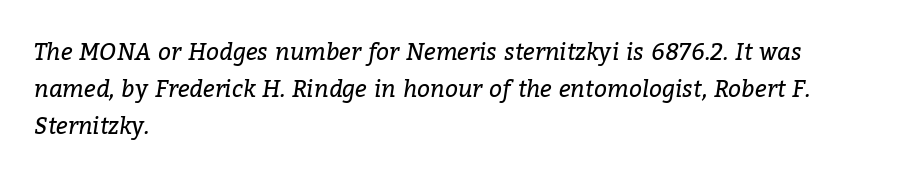
{"italic": "yes", "lean": "right", "slant_degrees": 9, "bold": "no", "underline": "no", "align": "left", "line_spacing": "normal", "line_spacing_ratio": 1.6, "letter_spacing": "normal", "letter_spacing_em": 0.0, "glyph_px": 23}
